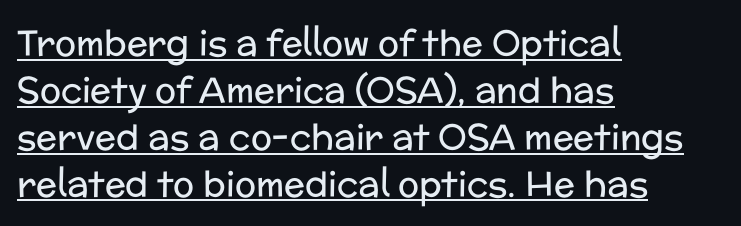
{"serif": "no", "italic": "no", "bold": "no", "weight": "regular", "width": "normal", "stroke_contrast": "low", "x_height": "medium", "monospaced": "no", "underline": "yes", "align": "left", "line_spacing": "normal", "line_spacing_ratio": 1.34, "letter_spacing": "normal", "letter_spacing_em": 0.0, "glyph_px": 35}
